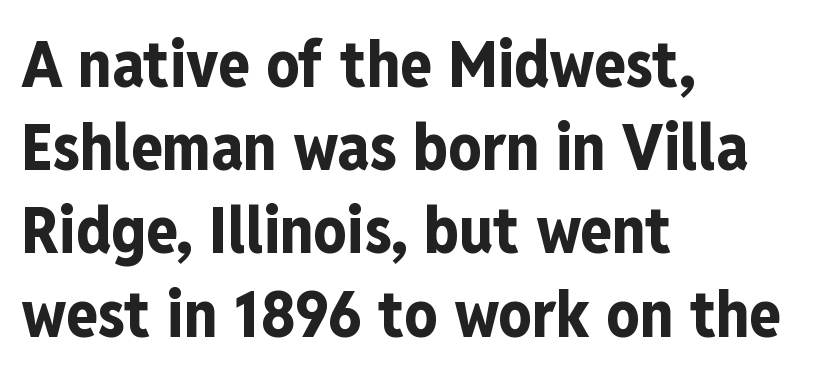
Q: Is the text bold? A: Yes.
Q: Is the text italic (slanted)? A: No, it is upright.
Q: Is the typeface a serif or a sans-serif typeface? A: Sans-serif.
Q: Is the text underlined? A: No.
Q: How is the paragraph aligned? A: Left-aligned.
Q: Is the spacing between letters normal or unusually wide? A: Normal.
Q: Is the spacing between lines tight, normal or loose? A: Normal.
Q: Width (condensed, normal, or wide)? A: Condensed.
Q: Stroke contrast? A: Low.
Q: x-height? A: Medium.
Q: Monospaced? A: No.
